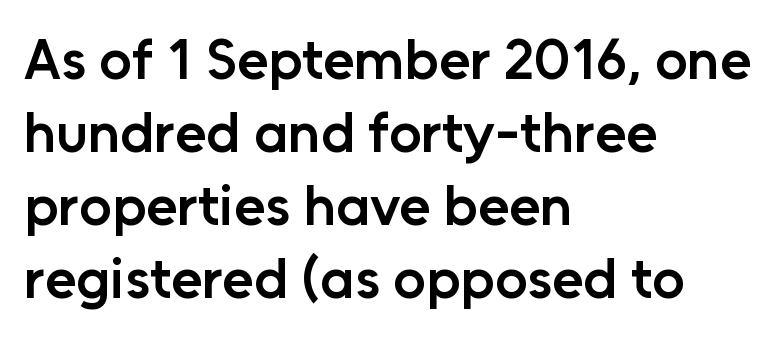
{"serif": "no", "italic": "no", "bold": "semi", "weight": "semibold", "width": "normal", "stroke_contrast": "low", "x_height": "medium", "monospaced": "no", "underline": "no", "align": "left", "line_spacing": "normal", "line_spacing_ratio": 1.28, "letter_spacing": "normal", "letter_spacing_em": 0.0, "glyph_px": 57}
